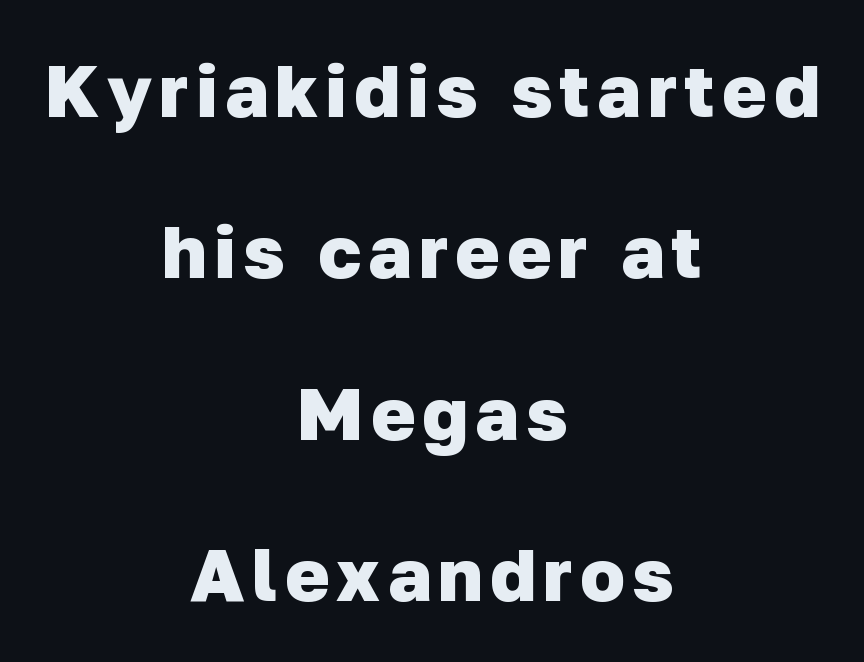
The image shows 74 px heavy sans-serif type; set centered, loose line spacing (2.18x), not underlined; low stroke contrast and a medium x-height.
